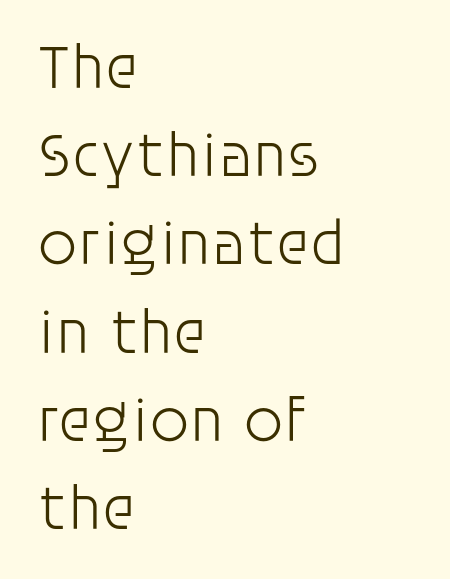
{"serif": "no", "italic": "no", "bold": "no", "weight": "light", "width": "normal", "stroke_contrast": "low", "x_height": "large", "monospaced": "no", "underline": "no", "align": "left", "line_spacing": "normal", "line_spacing_ratio": 1.4, "letter_spacing": "normal", "letter_spacing_em": 0.0, "glyph_px": 63}
